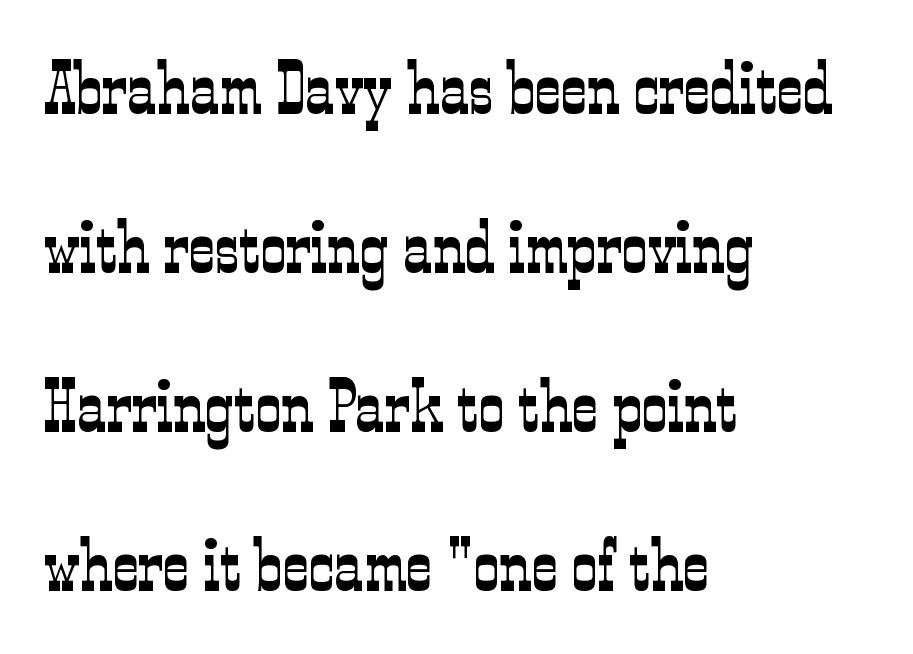
The image shows 72 px light, condensed serif type, upright; set left-aligned, loose line spacing (2.21x), normal letter spacing, not underlined; low stroke contrast and a medium x-height.
